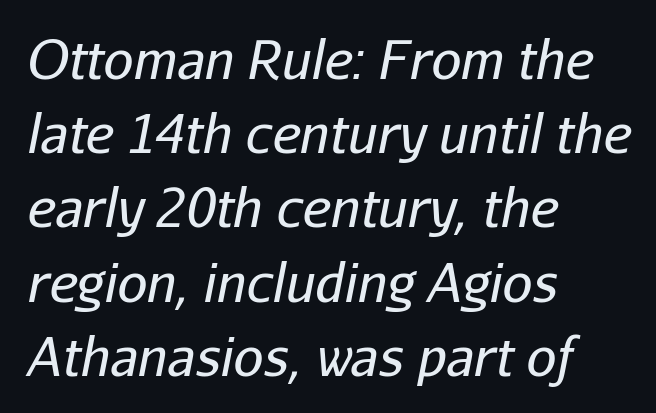
Is this a heavy cut? Hardly; it is regular or lighter. Would a proofreader flag this as italicized? Yes. How are the letters spaced? Ordinarily, with no added tracking. This sample is left-justified, so line endings fall wherever the words run out. Think of a printed novel: that variable character pitch is what you see here.
